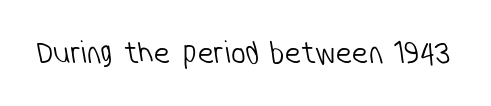
The image shows 33 px light, condensed sans-serif type; set normal letter spacing, not underlined; low stroke contrast and a medium x-height.
